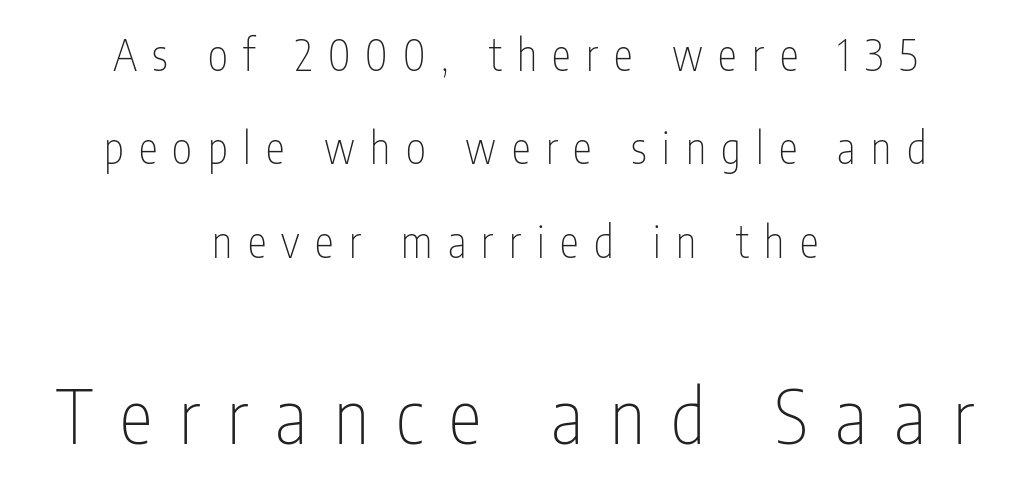
The image shows 75 px thin, condensed sans-serif type, upright; set centered, loose line spacing (2.17x), unusually wide letter spacing (+0.36 em), not underlined; the second (bottom) block is 1.74x larger; low stroke contrast and a medium x-height.
